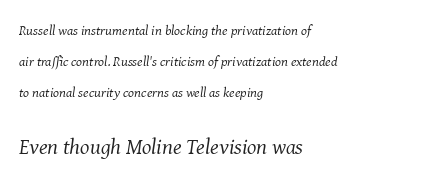
The image shows 22 px text type, italic (leaning right); set left-aligned, loose line spacing (2.21x), normal letter spacing, not underlined; the second (bottom) block is 1.57x larger.
